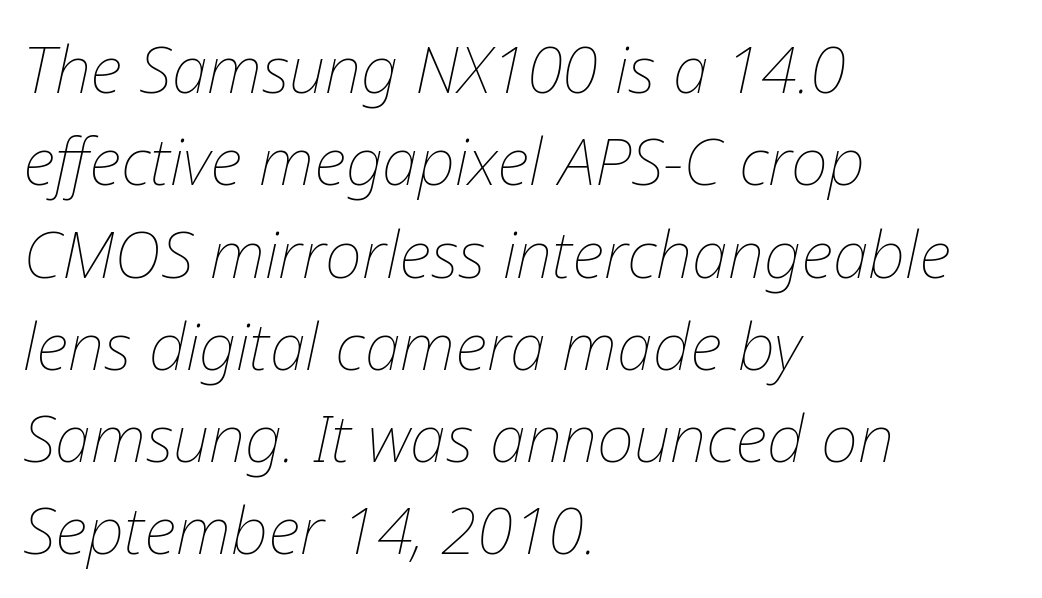
The image shows 65 px thin type, italic (leaning right); set left-aligned, normal line spacing (1.42x), normal letter spacing, not underlined; low stroke contrast and a medium x-height.
